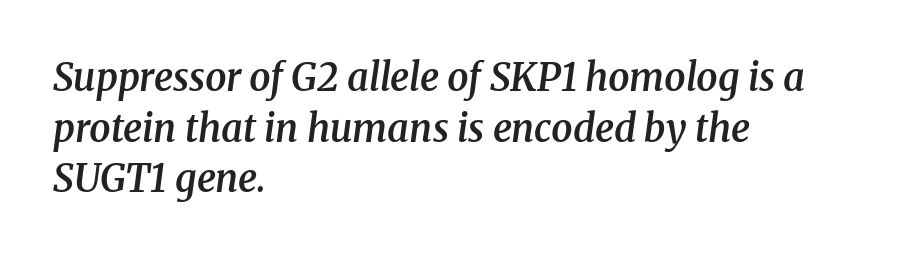
Q: Is the text bold? A: Semi-bold.
Q: Is the text italic (slanted)? A: Yes, it leans right by about 8 degrees.
Q: Is the typeface a serif or a sans-serif typeface? A: Serif.
Q: Is the text underlined? A: No.
Q: How is the paragraph aligned? A: Left-aligned.
Q: Is the spacing between letters normal or unusually wide? A: Normal.
Q: Is the spacing between lines tight, normal or loose? A: Normal.
Q: Width (condensed, normal, or wide)? A: Normal.
Q: Stroke contrast? A: Medium.
Q: x-height? A: Medium.
Q: Monospaced? A: No.
